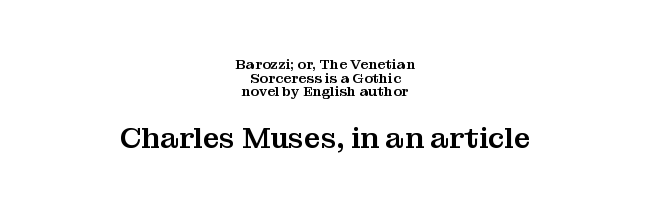
Type without underlining. Varying glyph widths throughout — classic text-font behaviour. Observe the serifs anchoring each vertical stroke in this sample. Tall strokes in this sample are plumb rather than angled. The type is set solid horizontally, with unmodified tracking. The rendering positions every line midway between the sides.
